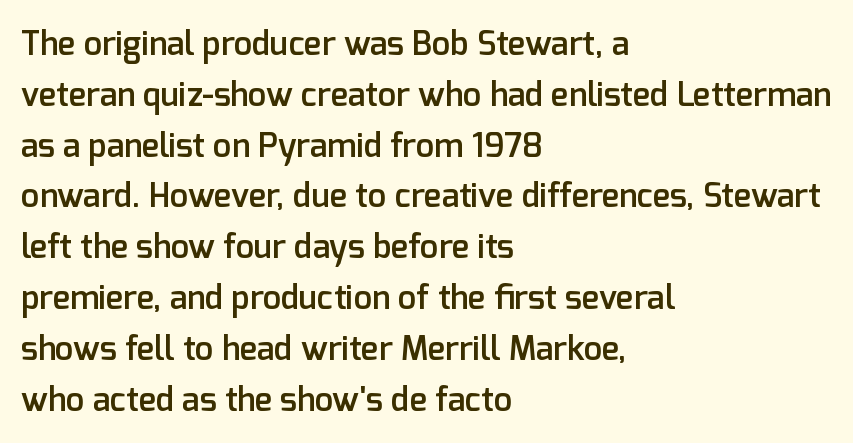
Varying glyph widths throughout — classic text-font behaviour. These lines sit exactly where default settings would place them. You can tell it's not italic because the verticals are truly vertical. The face used here is rendered with its standard letterfit. Each glyph is drawn with semibold strokes, heavier than normal yet not fully bold.
